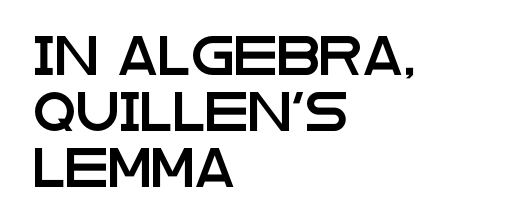
The image shows 39 px wide sans-serif type, upright; set left-aligned, normal line spacing (1.43x), normal letter spacing, not underlined; low stroke contrast and a large x-height.
